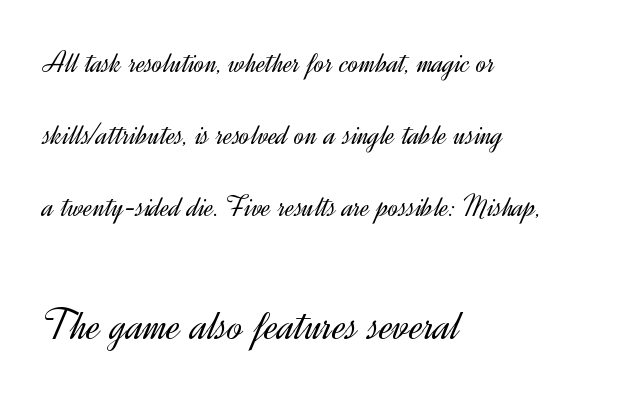
Q: Is the text bold? A: No.
Q: Is the text italic (slanted)? A: Yes.
Q: Is the typeface a serif or a sans-serif typeface? A: Sans-serif.
Q: Is the text underlined? A: No.
Q: How is the paragraph aligned? A: Left-aligned.
Q: Is the spacing between letters normal or unusually wide? A: Normal.
Q: Is the spacing between lines tight, normal or loose? A: Loose.
Q: Which block of text is set in a larger size, the first (top) or the second (bottom)? A: The second (bottom) one.
Q: Width (condensed, normal, or wide)? A: Normal.
Q: x-height? A: Small.
Q: Monospaced? A: No.
